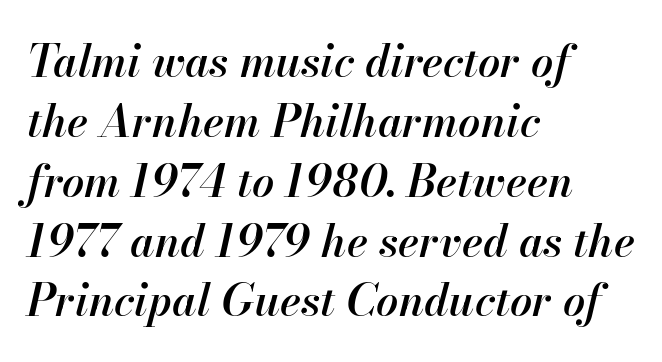
A bit beefed up — I'd call it semibold rather than bold. The space between consecutive lines is moderate. Character widths vary here, with narrow letters taking less room than wide ones. Quick note: underline off. The horizontal fit of the characters is conventional and even.
